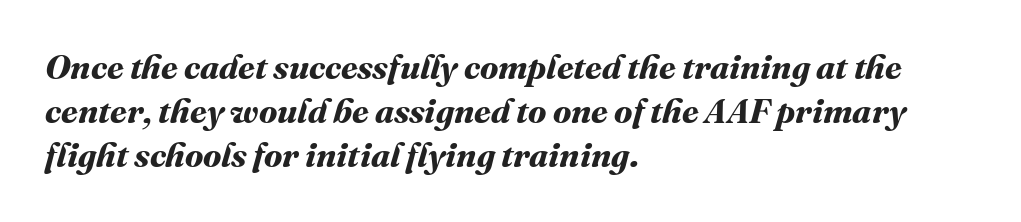
Q: Is the text bold? A: Yes.
Q: Is the text underlined? A: No.
Q: How is the paragraph aligned? A: Left-aligned.
Q: Is the spacing between letters normal or unusually wide? A: Normal.
Q: Is the spacing between lines tight, normal or loose? A: Normal.
Q: Width (condensed, normal, or wide)? A: Normal.
Q: Stroke contrast? A: Medium.
Q: x-height? A: Medium.
Q: Monospaced? A: No.
